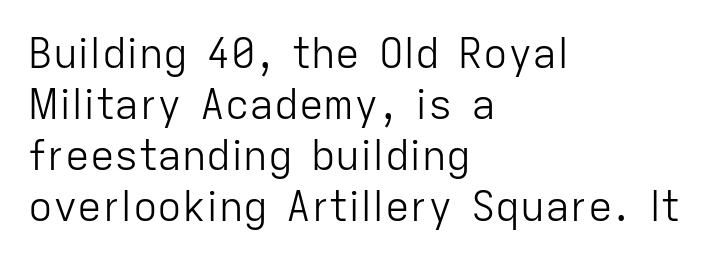
A sans-serif font was chosen for this passage. The line texture is even and compact thanks to regular tracking. Does the lettering tilt? It doesn't — this is upright. If you drew a ruler down the left edge, every line would touch it. Has an underline been added? It has not. The passage shown is not bold in any degree.
